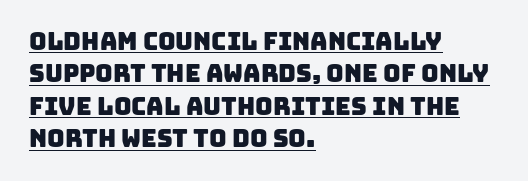
Q: Is the text underlined? A: Yes.
Q: How is the paragraph aligned? A: Left-aligned.
Q: Is the spacing between letters normal or unusually wide? A: Normal.
Q: Is the spacing between lines tight, normal or loose? A: Normal.
